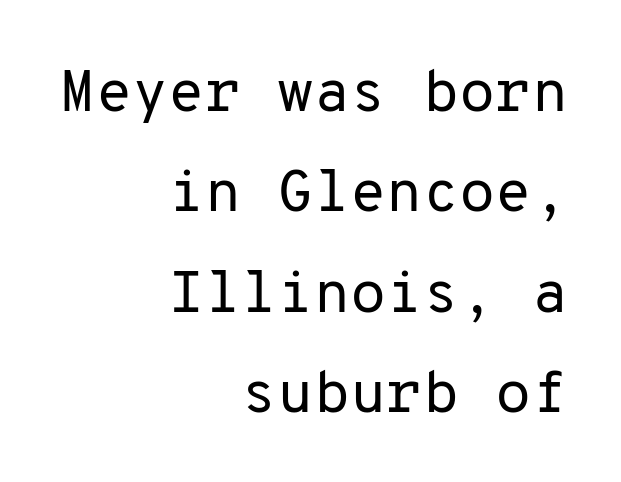
The image shows 59 px regular-weight sans-serif type, upright, monospaced; set right-aligned, normal line spacing (1.7x), normal letter spacing, not underlined; low stroke contrast and a medium x-height.
